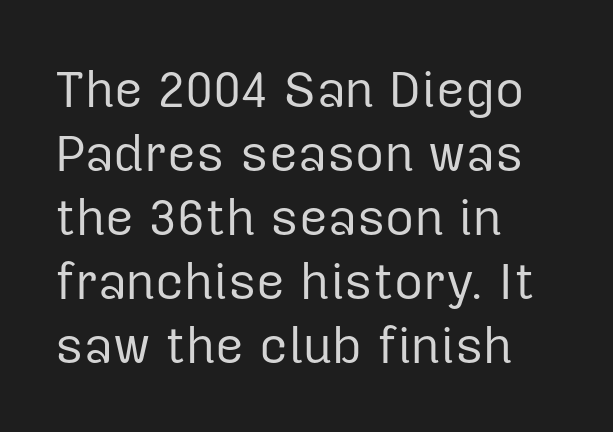
The image shows 50 px regular-weight sans-serif type, upright; set left-aligned, normal line spacing (1.28x), normal letter spacing, not underlined; low stroke contrast and a medium x-height.
